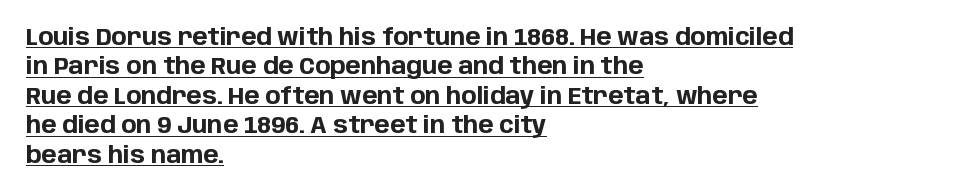
Q: Is the text bold? A: Yes.
Q: Is the text italic (slanted)? A: No, it is upright.
Q: Is the text underlined? A: Yes.
Q: How is the paragraph aligned? A: Left-aligned.
Q: Is the spacing between letters normal or unusually wide? A: Normal.
Q: Is the spacing between lines tight, normal or loose? A: Normal.
